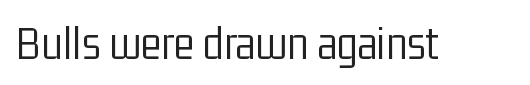
Q: Is the text bold? A: No.
Q: Is the text italic (slanted)? A: No, it is upright.
Q: Is the typeface a serif or a sans-serif typeface? A: Sans-serif.
Q: Is the text underlined? A: No.
Q: Is the spacing between letters normal or unusually wide? A: Normal.
Q: Width (condensed, normal, or wide)? A: Condensed.
Q: Stroke contrast? A: Low.
Q: x-height? A: Medium.
Q: Monospaced? A: No.
